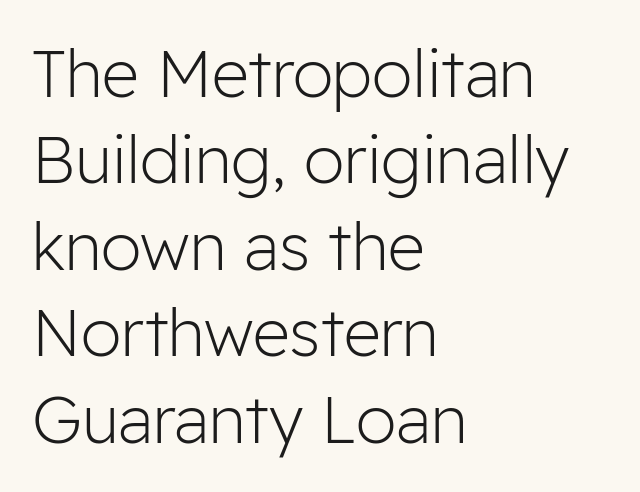
The image shows 65 px light sans-serif type, upright; set left-aligned, normal line spacing (1.33x), normal letter spacing, not underlined; low stroke contrast and a medium x-height.
